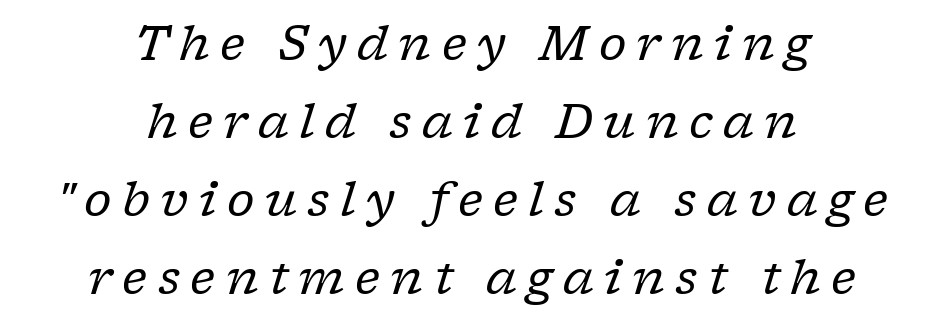
{"serif": "yes", "italic": "yes", "lean": "right", "slant_degrees": 17, "bold": "no", "weight": "regular", "width": "normal", "stroke_contrast": "low", "x_height": "medium", "monospaced": "no", "underline": "no", "align": "center", "line_spacing": "normal", "line_spacing_ratio": 1.66, "letter_spacing": "wide", "letter_spacing_em": 0.22, "glyph_px": 47}
